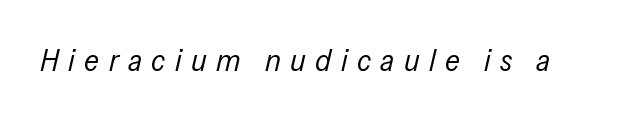
Loose tracking; the words dissolve into strings of separated letters. Is this a fixed-width face? No — the glyphs have proportional, varying widths. Style check: oblique. Decoration check: the copy has no underline.
